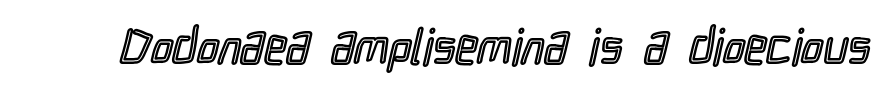
{"width": "condensed", "x_height": "medium", "monospaced": "no", "underline": "no", "letter_spacing": "normal", "letter_spacing_em": 0.0, "glyph_px": 49}
